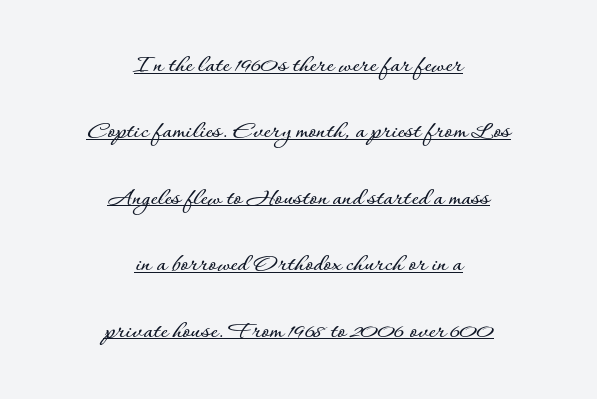
{"underline": "yes", "align": "center", "line_spacing": "loose", "line_spacing_ratio": 2.46, "letter_spacing": "normal", "letter_spacing_em": 0.0, "glyph_px": 27}
